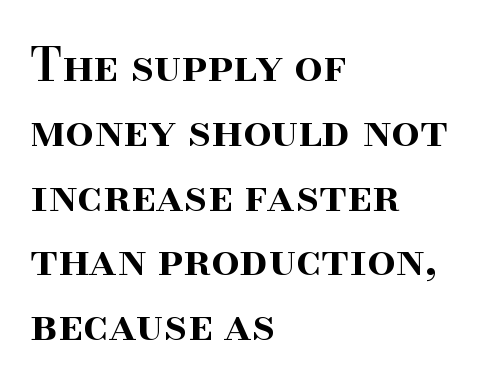
{"serif": "yes", "italic": "no", "bold": "semi", "weight": "semibold", "width": "normal", "stroke_contrast": "high", "x_height": "small", "monospaced": "no", "underline": "no", "align": "left", "line_spacing": "normal", "line_spacing_ratio": 1.44, "letter_spacing": "normal", "letter_spacing_em": 0.0, "glyph_px": 45}
